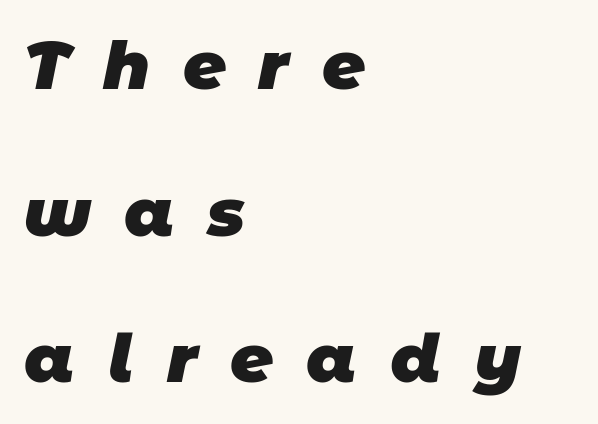
{"serif": "no", "bold": "yes", "weight": "heavy", "width": "normal", "stroke_contrast": "low", "x_height": "large", "monospaced": "no", "underline": "no", "align": "left", "line_spacing": "loose", "line_spacing_ratio": 2.19, "letter_spacing": "wide", "letter_spacing_em": 0.49, "glyph_px": 67}
